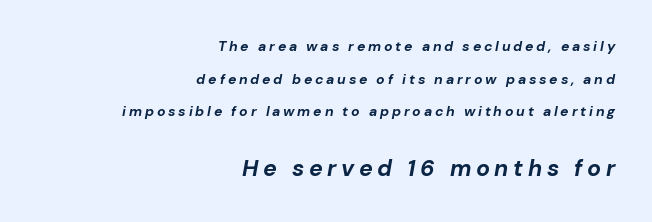
Q: Is the text bold? A: Yes.
Q: Is the text italic (slanted)? A: Yes, it leans right by about 10 degrees.
Q: Is the text underlined? A: No.
Q: How is the paragraph aligned? A: Right-aligned.
Q: Is the spacing between letters normal or unusually wide? A: Unusually wide.
Q: Is the spacing between lines tight, normal or loose? A: Loose.
Q: Which block of text is set in a larger size, the first (top) or the second (bottom)? A: The second (bottom) one.
